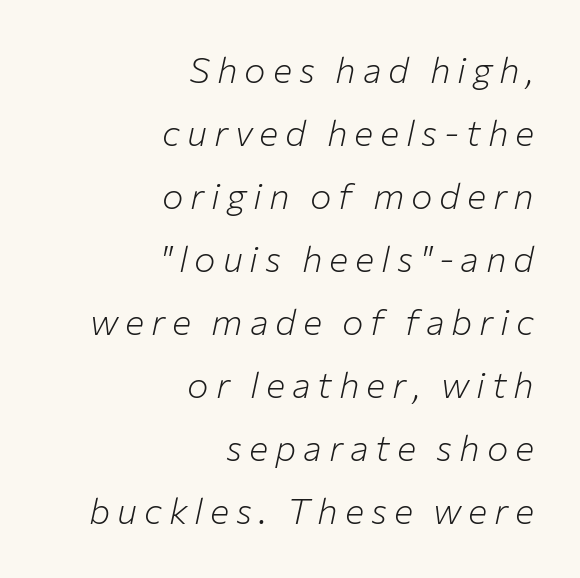
This sample has the flowing, uneven cadence of proportional lettering. Line endings align vertically; line beginnings do not. Descender tails drop into unmarked territory. The strokes are not fattened; the text isn't bold. Posture: slanted.
